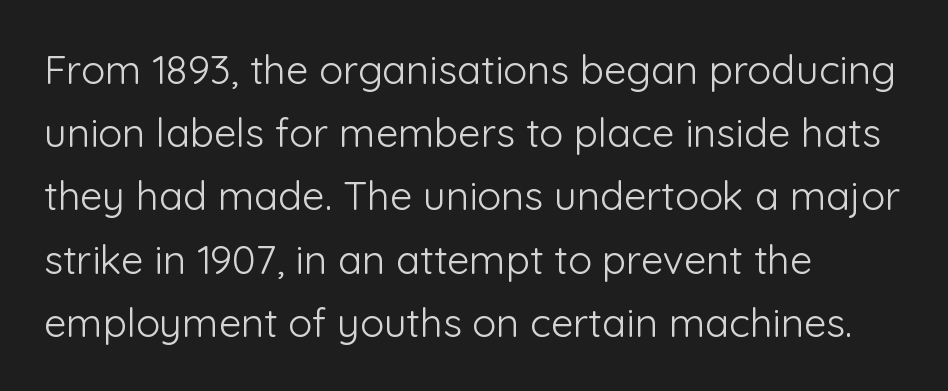
{"serif": "no", "italic": "no", "bold": "no", "weight": "light", "width": "normal", "stroke_contrast": "low", "x_height": "medium", "monospaced": "no", "underline": "no", "align": "left", "line_spacing": "normal", "line_spacing_ratio": 1.58, "letter_spacing": "normal", "letter_spacing_em": 0.0, "glyph_px": 40}
